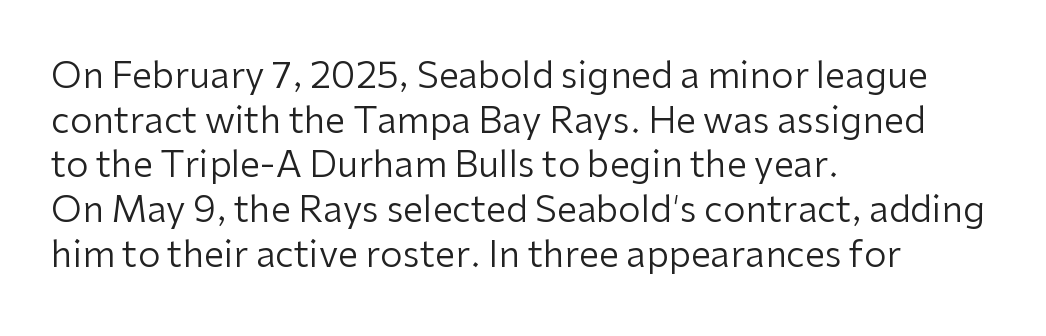
Observe the absence of serifs on each vertical stroke in this sample. The tracking reads as untouched default to a designer's eye. Each stroke keeps to a modest, everyday thickness or less. These lines stack with their left ends in a neat column. Unlike italic type, these characters show no tilt at all.
